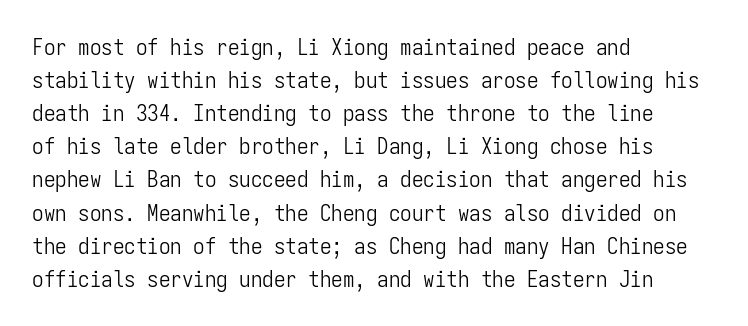
Does extra space separate the letters? No, they use regular spacing. The rendering anchors every line to the left-hand side. The axis of the letterforms is exactly vertical. These lines sit exactly where default settings would place them. Ink coverage per letter is moderate at most. Bare-footed words on every line.
